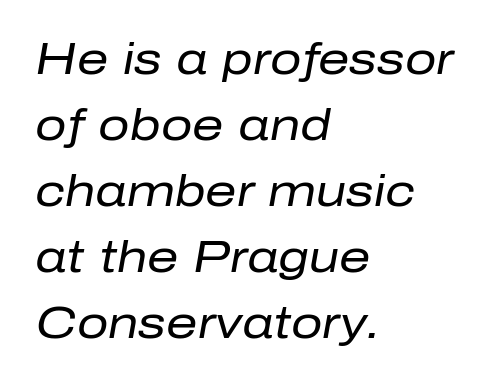
Q: Is the text bold? A: No.
Q: Is the text italic (slanted)? A: Yes, it leans right by about 10 degrees.
Q: Is the text underlined? A: No.
Q: How is the paragraph aligned? A: Left-aligned.
Q: Is the spacing between letters normal or unusually wide? A: Normal.
Q: Is the spacing between lines tight, normal or loose? A: Normal.
Q: Width (condensed, normal, or wide)? A: Normal.
Q: Stroke contrast? A: Low.
Q: x-height? A: Medium.
Q: Monospaced? A: No.
